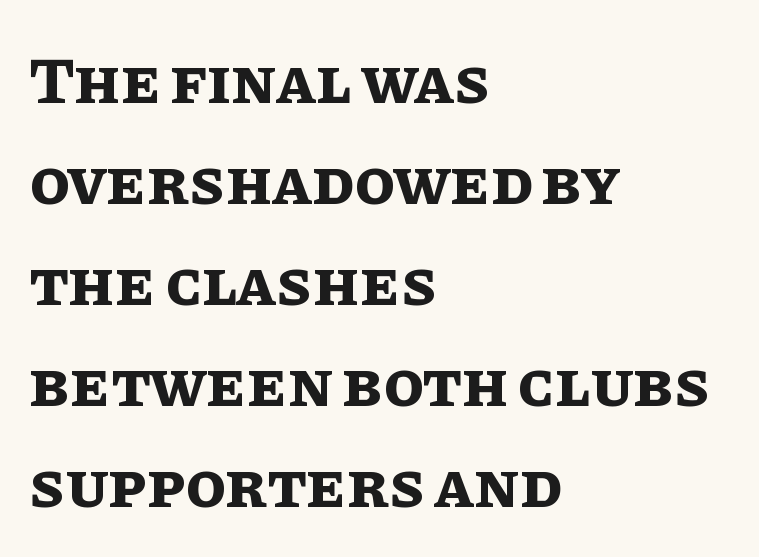
The image shows 66 px bold type, upright; set left-aligned, normal line spacing (1.53x), normal letter spacing, not underlined; low stroke contrast and a large x-height.
